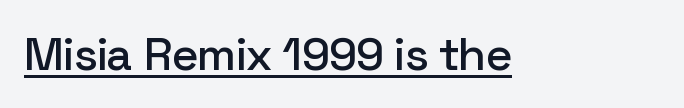
Q: Is the text italic (slanted)? A: No, it is upright.
Q: Is the typeface a serif or a sans-serif typeface? A: Sans-serif.
Q: Is the text underlined? A: Yes.
Q: Is the spacing between letters normal or unusually wide? A: Normal.
Q: Width (condensed, normal, or wide)? A: Normal.
Q: Stroke contrast? A: Low.
Q: x-height? A: Medium.
Q: Monospaced? A: No.
